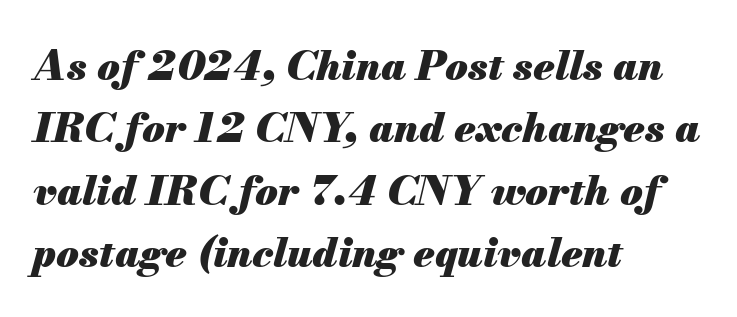
Is this a fixed-width face? No — the glyphs have proportional, varying widths. Caption: standard tracking, unaltered. Each line starts at the same left margin while the right side varies. The zone under the glyphs is completely vacant.
